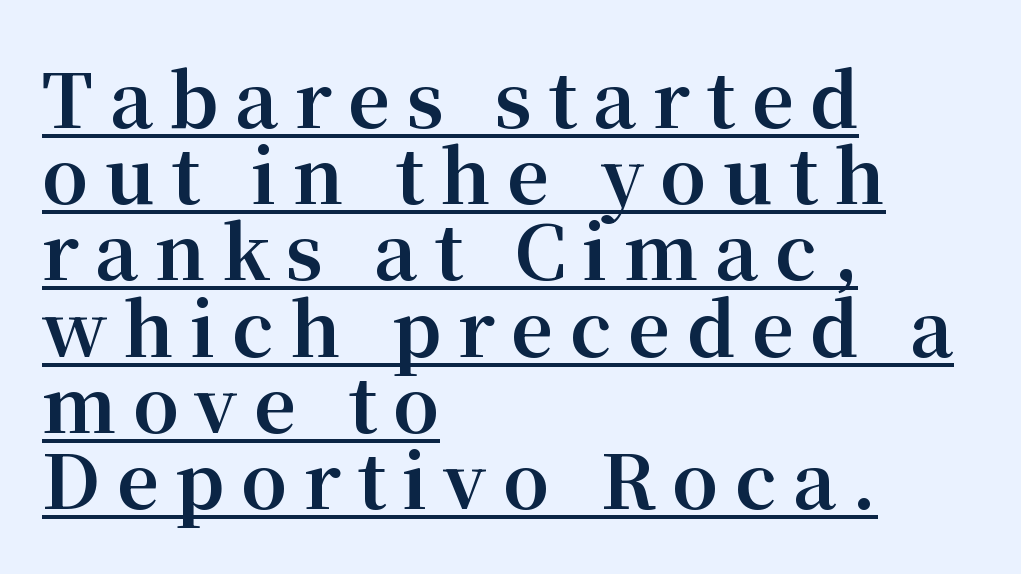
The image shows 74 px bold serif type, upright; set left-aligned, tight line spacing (1.03x), unusually wide letter spacing (+0.22 em), underlined; medium stroke contrast and a medium x-height.
